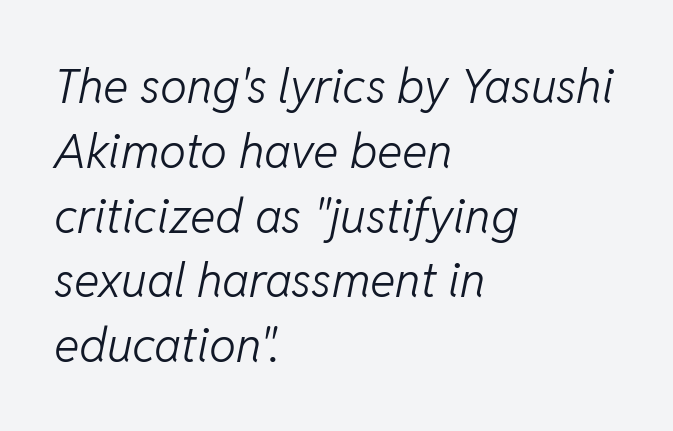
A typesetter would call this leading conventional body-copy spacing. Leftover space on each line is placed entirely after the last word. Character widths vary here, with narrow letters taking less room than wide ones. Weight: not bold — regular or lighter.
